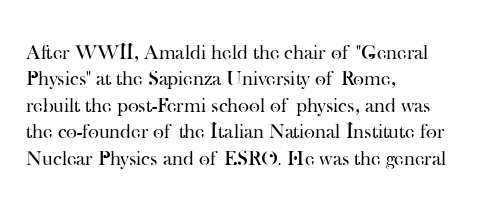
The image shows 21 px text type, upright; set left-aligned, normal line spacing (1.26x), normal letter spacing, not underlined.
